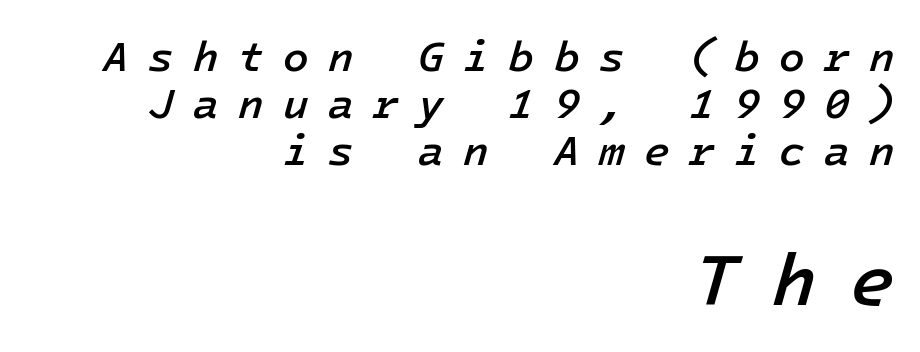
Q: Is the text bold? A: Semi-bold.
Q: Is the text italic (slanted)? A: Yes, it leans right by about 16 degrees.
Q: Is the text underlined? A: No.
Q: How is the paragraph aligned? A: Right-aligned.
Q: Is the spacing between letters normal or unusually wide? A: Unusually wide.
Q: Is the spacing between lines tight, normal or loose? A: Tight.
Q: Which block of text is set in a larger size, the first (top) or the second (bottom)? A: The second (bottom) one.
Q: Width (condensed, normal, or wide)? A: Normal.
Q: Stroke contrast? A: Low.
Q: x-height? A: Medium.
